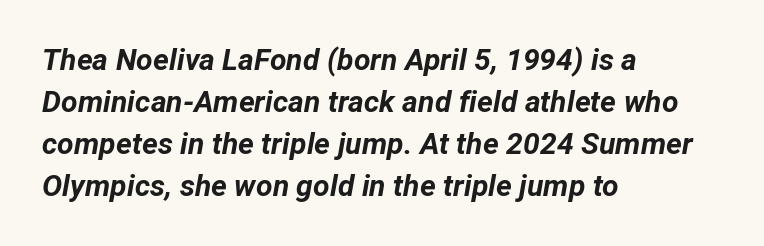
How would I describe the line gaps? Plain and ordinary. The sample has been set heavy, in full bold. Proportional: the letters do not fall into vertical columns. This is oblique type, the kind used for emphasis or titles.
